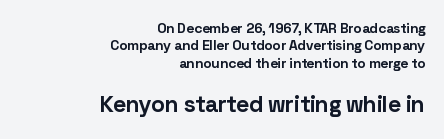
Underline: absent. Leftover space on each line is placed entirely before the opening word. Is there any slant? The stems are plumb. Stroke thickness is high; the sample reads as a true bold.
